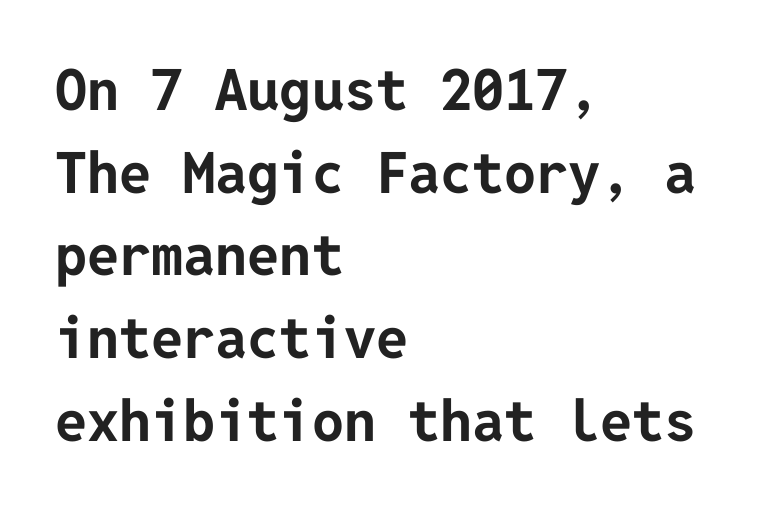
{"serif": "no", "italic": "no", "bold": "yes", "weight": "bold", "width": "normal", "stroke_contrast": "low", "x_height": "medium", "underline": "no", "align": "left", "line_spacing": "normal", "line_spacing_ratio": 1.45, "letter_spacing": "normal", "letter_spacing_em": 0.0, "glyph_px": 57}
